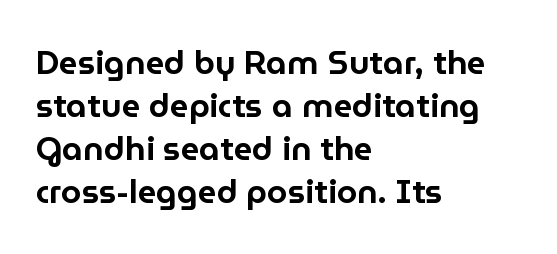
Q: Is the text italic (slanted)? A: No, it is upright.
Q: Is the typeface a serif or a sans-serif typeface? A: Sans-serif.
Q: Is the text underlined? A: No.
Q: How is the paragraph aligned? A: Left-aligned.
Q: Is the spacing between letters normal or unusually wide? A: Normal.
Q: Is the spacing between lines tight, normal or loose? A: Normal.
Q: Width (condensed, normal, or wide)? A: Normal.
Q: Stroke contrast? A: Low.
Q: x-height? A: Medium.
Q: Monospaced? A: No.
